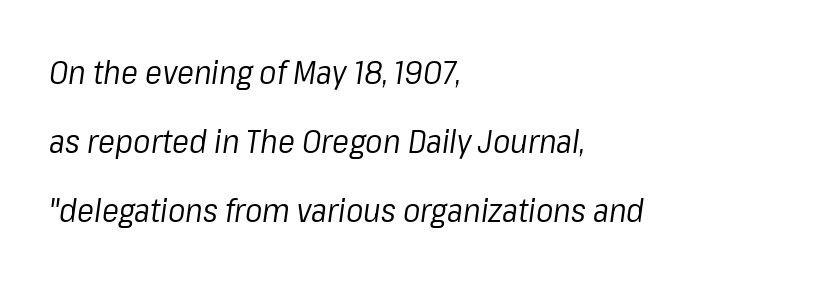
Q: Is the text bold? A: No.
Q: Is the text italic (slanted)? A: Yes, it leans right by about 8 degrees.
Q: Is the text underlined? A: No.
Q: How is the paragraph aligned? A: Left-aligned.
Q: Is the spacing between letters normal or unusually wide? A: Normal.
Q: Is the spacing between lines tight, normal or loose? A: Loose.
Q: Width (condensed, normal, or wide)? A: Normal.
Q: Stroke contrast? A: Low.
Q: x-height? A: Medium.
Q: Monospaced? A: No.
